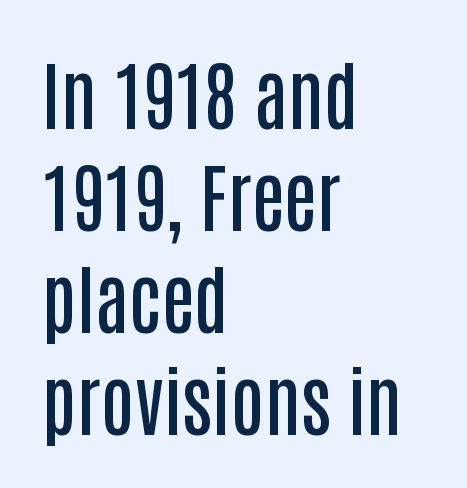
Unmarked baselines from the first word to the last. Regular leading. Short note: letters normally spaced. The specimen reads as upright at a glance. The letters advance in unequal steps, a hallmark of proportional type.
